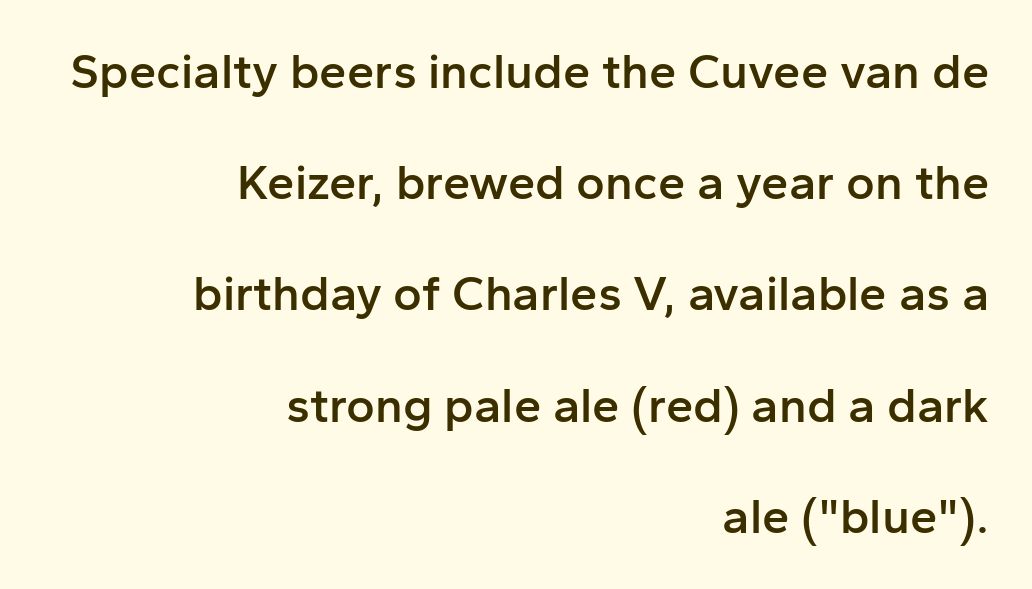
Q: Is the text bold? A: Semi-bold.
Q: Is the text italic (slanted)? A: No, it is upright.
Q: Is the typeface a serif or a sans-serif typeface? A: Sans-serif.
Q: Is the text underlined? A: No.
Q: How is the paragraph aligned? A: Right-aligned.
Q: Is the spacing between letters normal or unusually wide? A: Normal.
Q: Is the spacing between lines tight, normal or loose? A: Loose.
Q: Width (condensed, normal, or wide)? A: Normal.
Q: Stroke contrast? A: Low.
Q: x-height? A: Medium.
Q: Monospaced? A: No.
